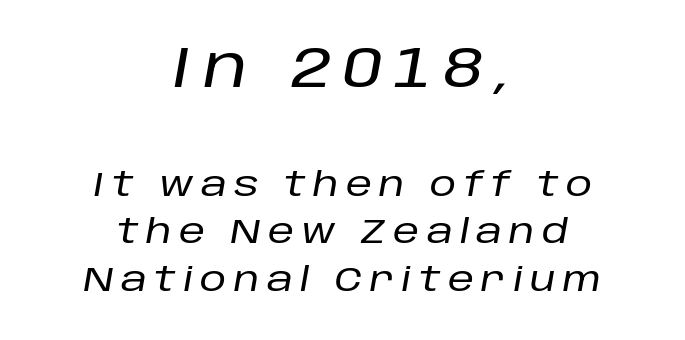
{"italic": "yes", "lean": "right", "slant_degrees": 10, "width": "normal", "stroke_contrast": "low", "x_height": "large", "monospaced": "no", "underline": "no", "align": "center", "line_spacing": "normal", "line_spacing_ratio": 1.44, "letter_spacing": "wide", "letter_spacing_em": 0.22, "larger_block": "first", "size_ratio": 1.73, "glyph_px": 57}
